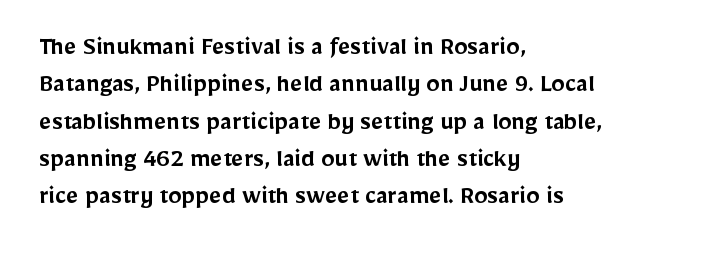
The image shows 27 px text type, upright; set left-aligned, normal line spacing (1.38x), normal letter spacing, not underlined.
